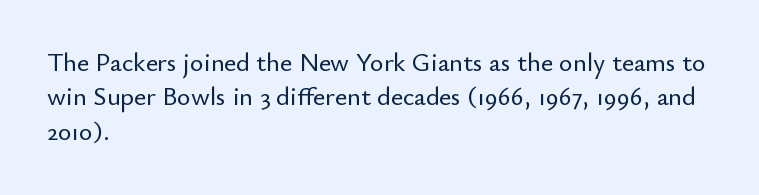
{"italic": "no", "underline": "no", "align": "left", "line_spacing": "normal", "line_spacing_ratio": 1.32, "letter_spacing": "normal", "letter_spacing_em": 0.0, "glyph_px": 26}
